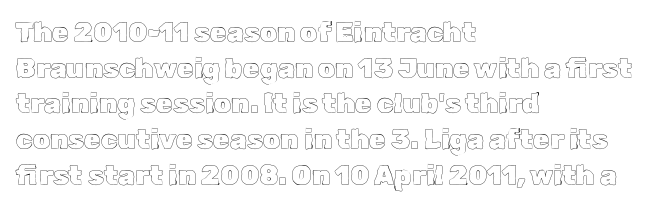
Q: Is the text italic (slanted)? A: No, it is upright.
Q: Is the text underlined? A: No.
Q: How is the paragraph aligned? A: Left-aligned.
Q: Is the spacing between letters normal or unusually wide? A: Normal.
Q: Is the spacing between lines tight, normal or loose? A: Normal.
